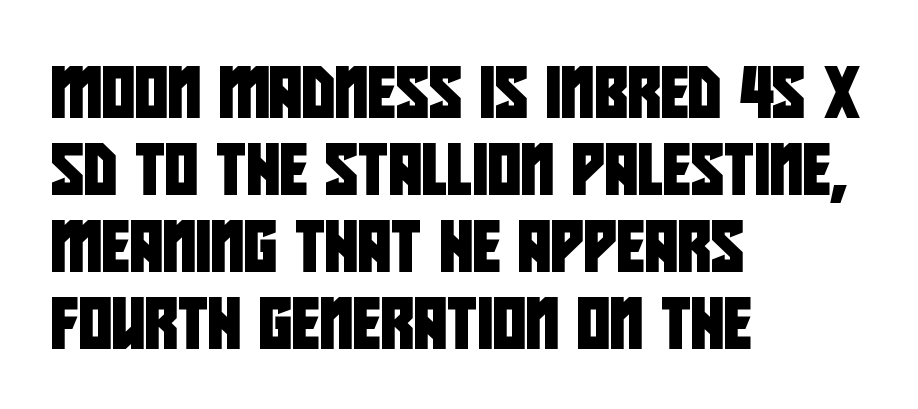
{"serif": "no", "width": "condensed", "stroke_contrast": "low", "x_height": "large", "monospaced": "no", "underline": "no", "align": "left", "line_spacing": "normal", "line_spacing_ratio": 1.51, "letter_spacing": "normal", "letter_spacing_em": 0.0, "glyph_px": 51}
